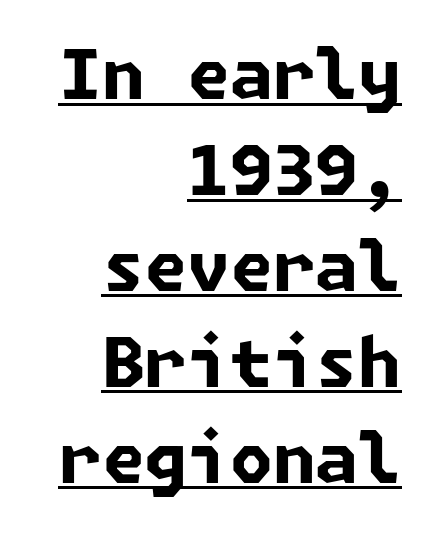
The image shows 69 px bold sans-serif type; set right-aligned, normal line spacing (1.39x), normal letter spacing, underlined; low stroke contrast and a medium x-height.
